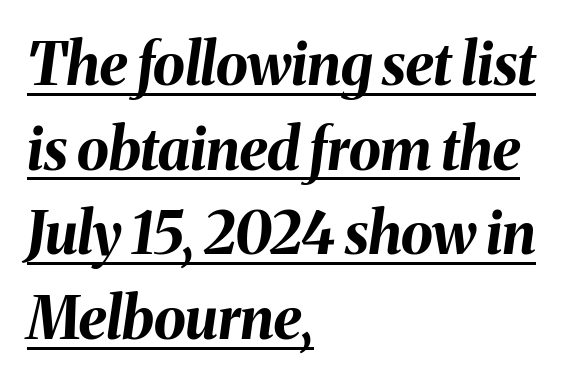
In terms of letterspacing, this is plain default setting. A student would call this left alignment; a typographer would say flush left, rag right. Summary of weight: heavy, a full bold. Every word sits above its own underline. This block has exactly the height ordinary leading produces.
